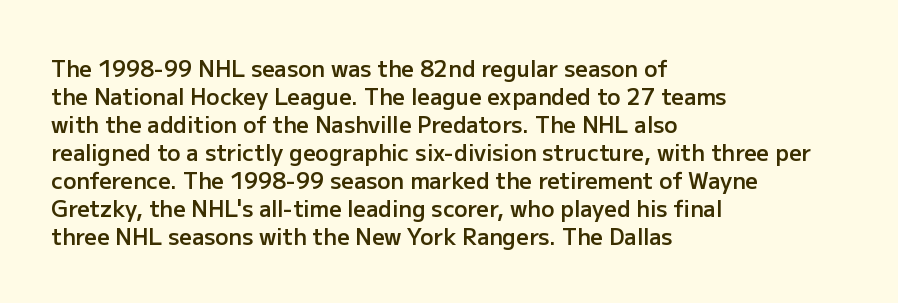
Regular leading. Is there any slant? The stems are plumb. You could call the tracking neutral — neither tight nor loose. A bare baseline throughout the passage.
